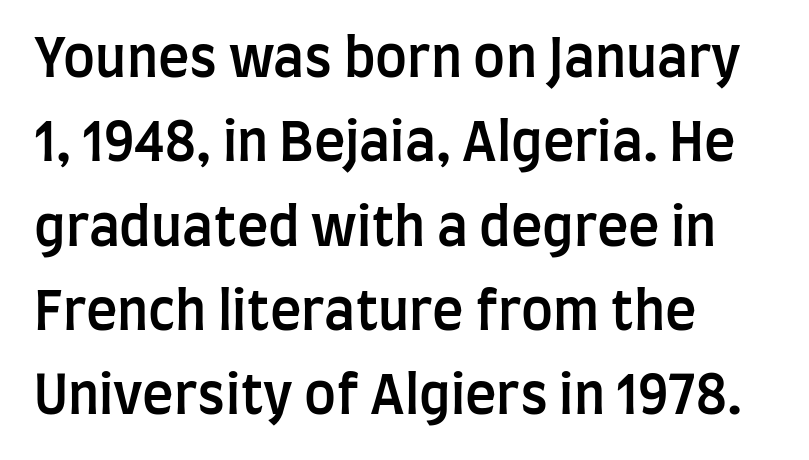
What stands out about the letter spacing? Nothing — it is the standard amount. These lines sit exactly where default settings would place them. The type sits square on the baseline with zero lean. One-word summary of the alignment: left. Lines of text with bare space underneath. Each letter's strokes conclude bluntly, with no projecting serifs.
